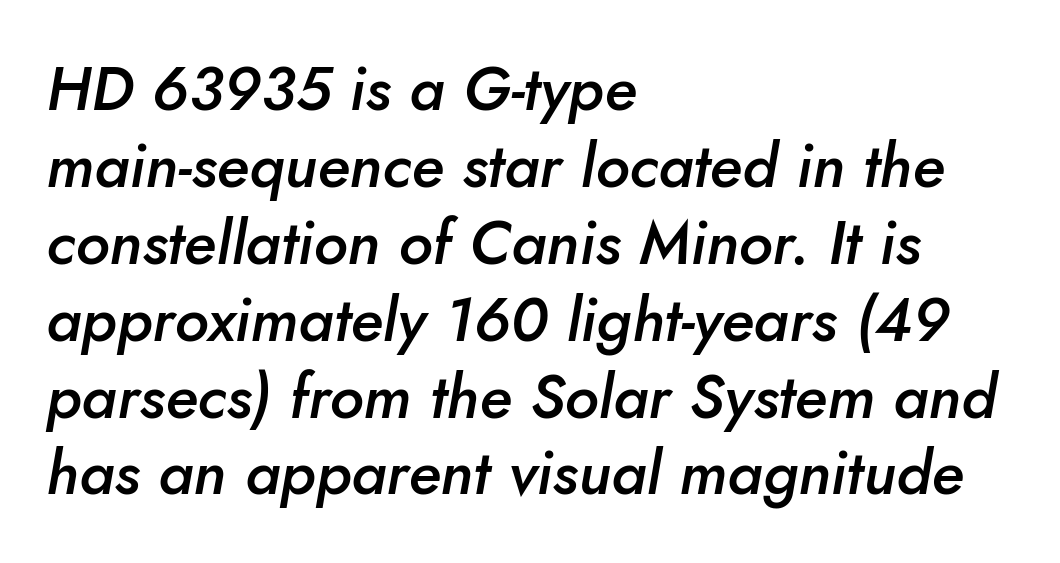
The image shows 62 px semibold type, italic (leaning right); set left-aligned, line spacing 1.24x, normal letter spacing, not underlined; low stroke contrast and a small x-height.
